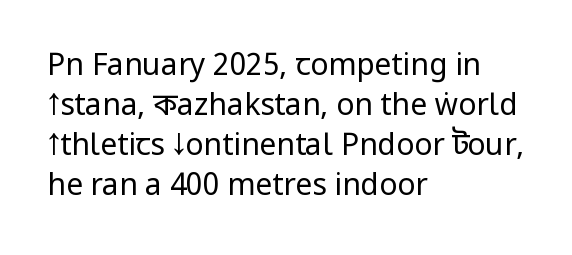
Q: Is the text bold? A: No.
Q: Is the text italic (slanted)? A: No, it is upright.
Q: Is the typeface a serif or a sans-serif typeface? A: Sans-serif.
Q: Is the text underlined? A: No.
Q: How is the paragraph aligned? A: Left-aligned.
Q: Is the spacing between letters normal or unusually wide? A: Normal.
Q: Is the spacing between lines tight, normal or loose? A: Normal.
Q: Width (condensed, normal, or wide)? A: Condensed.
Q: Stroke contrast? A: Low.
Q: x-height? A: Large.
Q: Monospaced? A: No.
